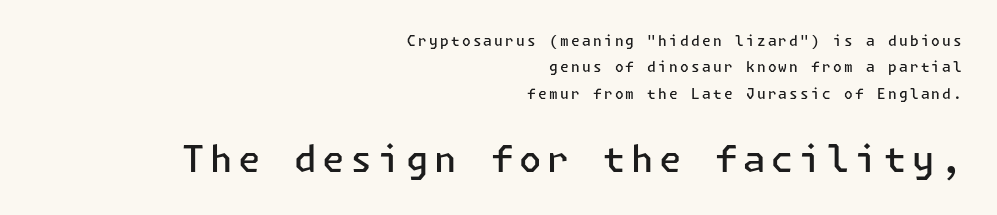
{"serif": "no", "italic": "no", "bold": "semi", "weight": "semibold", "width": "normal", "stroke_contrast": "low", "x_height": "medium", "underline": "no", "align": "right", "line_spacing_ratio": 1.88, "larger_block": "second", "size_ratio": 2.57, "glyph_px": 36}
